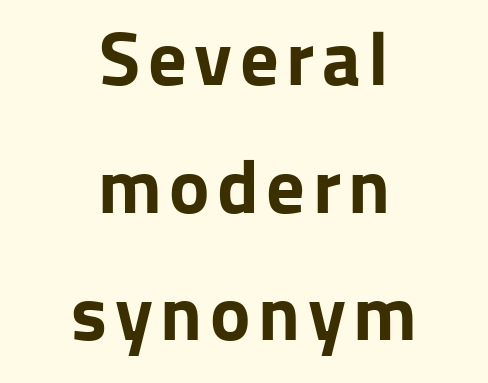
Q: Is the text bold? A: Yes.
Q: Is the text italic (slanted)? A: No, it is upright.
Q: Is the typeface a serif or a sans-serif typeface? A: Sans-serif.
Q: Is the text underlined? A: No.
Q: How is the paragraph aligned? A: Centered.
Q: Is the spacing between lines tight, normal or loose? A: Normal.
Q: Width (condensed, normal, or wide)? A: Normal.
Q: Stroke contrast? A: Low.
Q: x-height? A: Medium.
Q: Monospaced? A: No.
